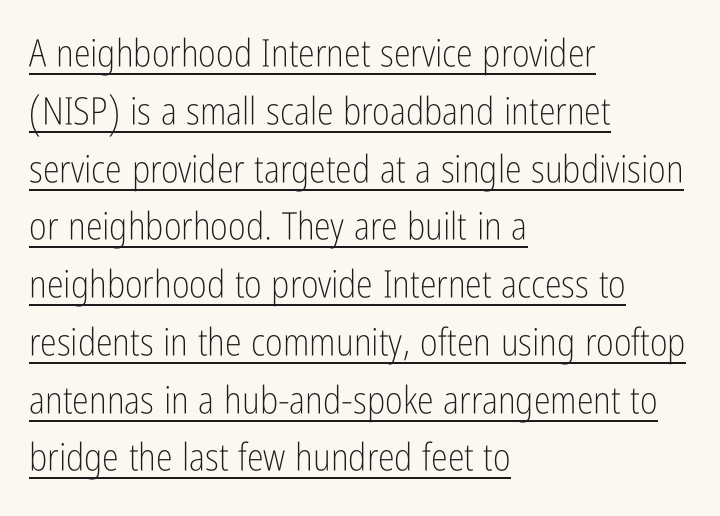
The image shows 38 px light, condensed sans-serif type, upright; set left-aligned, normal line spacing (1.52x), normal letter spacing, underlined; low stroke contrast and a medium x-height.
